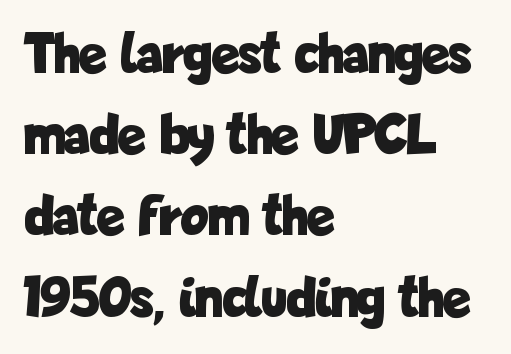
Q: Is the text bold? A: Yes.
Q: Is the text italic (slanted)? A: No, it is upright.
Q: Is the typeface a serif or a sans-serif typeface? A: Sans-serif.
Q: Is the text underlined? A: No.
Q: How is the paragraph aligned? A: Left-aligned.
Q: Is the spacing between letters normal or unusually wide? A: Normal.
Q: Is the spacing between lines tight, normal or loose? A: Normal.
Q: Width (condensed, normal, or wide)? A: Condensed.
Q: Stroke contrast? A: Low.
Q: x-height? A: Medium.
Q: Monospaced? A: No.
